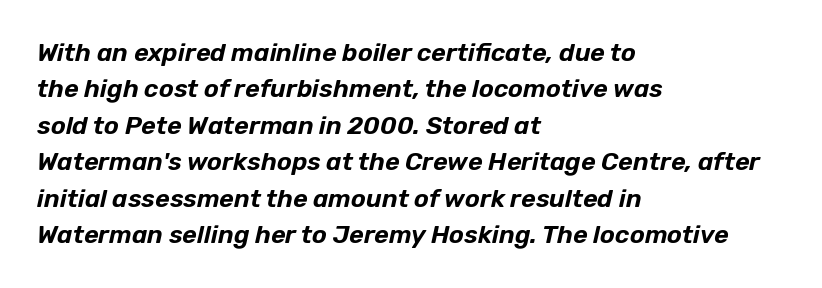
{"italic": "yes", "lean": "right", "slant_degrees": 12, "underline": "no", "align": "left", "line_spacing": "normal", "line_spacing_ratio": 1.46, "letter_spacing": "normal", "letter_spacing_em": 0.0, "glyph_px": 25}
